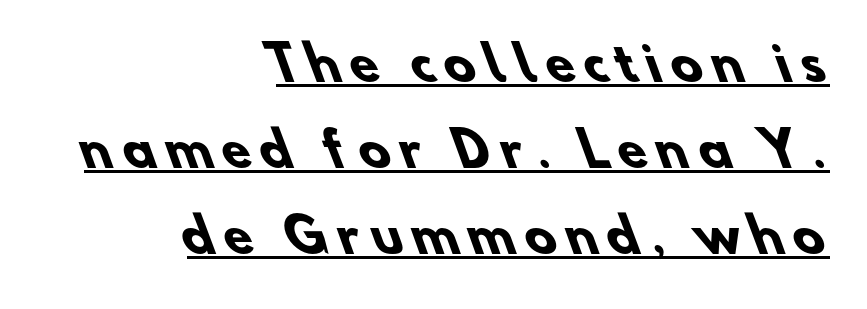
The image shows 47 px heavy sans-serif type; set right-aligned, line spacing 1.83x, unusually wide letter spacing (+0.21 em), underlined; low stroke contrast and a small x-height.
